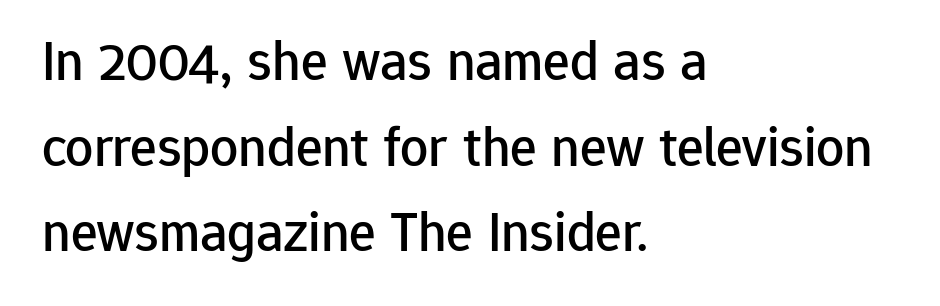
{"serif": "no", "italic": "no", "width": "normal", "stroke_contrast": "low", "x_height": "medium", "monospaced": "no", "underline": "no", "align": "left", "line_spacing": "normal", "line_spacing_ratio": 1.53, "letter_spacing": "normal", "letter_spacing_em": 0.0, "glyph_px": 56}
